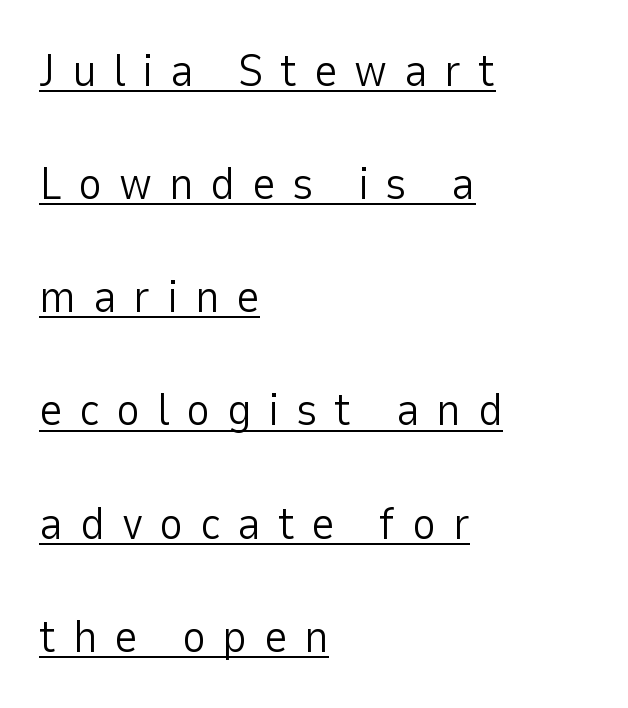
The image shows 46 px light sans-serif type, upright; set left-aligned, loose line spacing (2.46x), unusually wide letter spacing (+0.36 em), underlined; low stroke contrast and a medium x-height.
